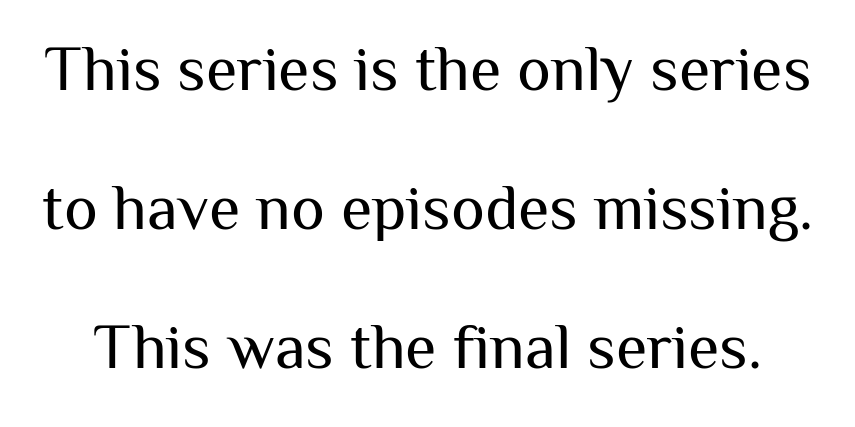
Q: Is the text bold? A: No.
Q: Is the text italic (slanted)? A: No, it is upright.
Q: Is the typeface a serif or a sans-serif typeface? A: Sans-serif.
Q: Is the text underlined? A: No.
Q: Is the spacing between letters normal or unusually wide? A: Normal.
Q: Is the spacing between lines tight, normal or loose? A: Loose.
Q: Width (condensed, normal, or wide)? A: Normal.
Q: Stroke contrast? A: Medium.
Q: x-height? A: Medium.
Q: Monospaced? A: No.
